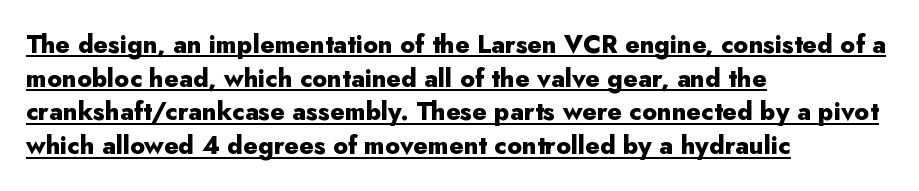
Q: Is the text bold? A: Yes.
Q: Is the text italic (slanted)? A: No, it is upright.
Q: Is the text underlined? A: Yes.
Q: How is the paragraph aligned? A: Left-aligned.
Q: Is the spacing between letters normal or unusually wide? A: Normal.
Q: Is the spacing between lines tight, normal or loose? A: Normal.
